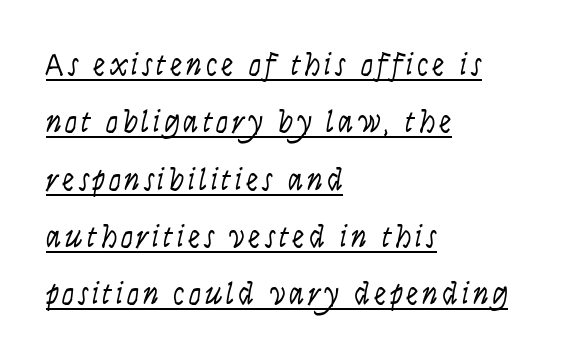
Q: Is the text bold? A: No.
Q: Is the text italic (slanted)? A: Yes, it leans right by about 9 degrees.
Q: Is the text underlined? A: Yes.
Q: How is the paragraph aligned? A: Left-aligned.
Q: Width (condensed, normal, or wide)? A: Condensed.
Q: Stroke contrast? A: Low.
Q: x-height? A: Large.
Q: Monospaced? A: No.
